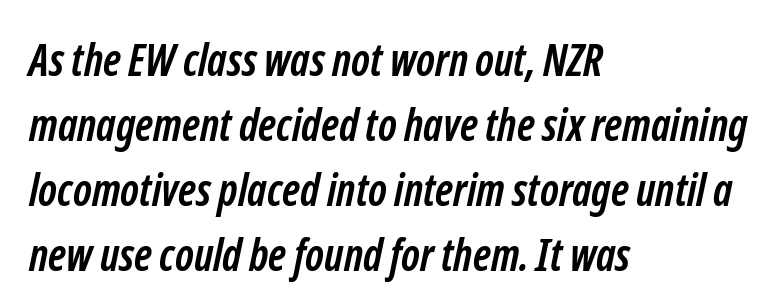
The image shows 44 px semibold, condensed sans-serif type; set left-aligned, normal line spacing (1.48x), normal letter spacing, not underlined; low stroke contrast and a medium x-height.
